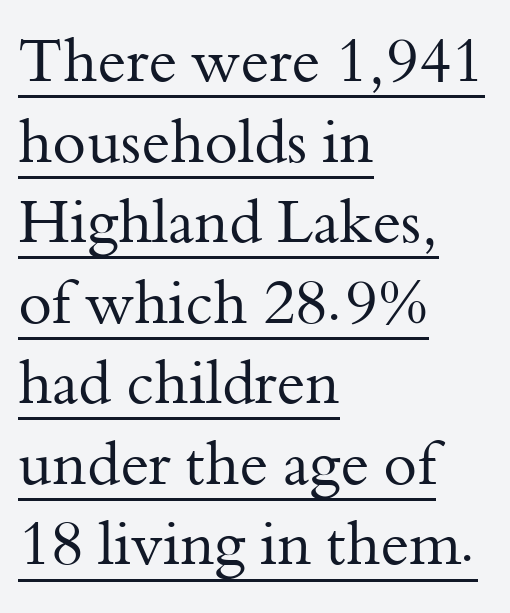
Default kerning and tracking; the words read as compact shapes. How would I describe the line gaps? Plain and ordinary. The lines in this sample share a left origin and differ only in where they stop. It's the straight-up-and-down kind of type. Each stroke keeps to a modest, everyday thickness or less. Proportional: the letters do not fall into vertical columns.
